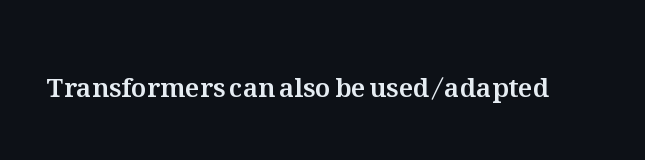
The image shows 26 px text type, upright; set normal letter spacing, not underlined.
